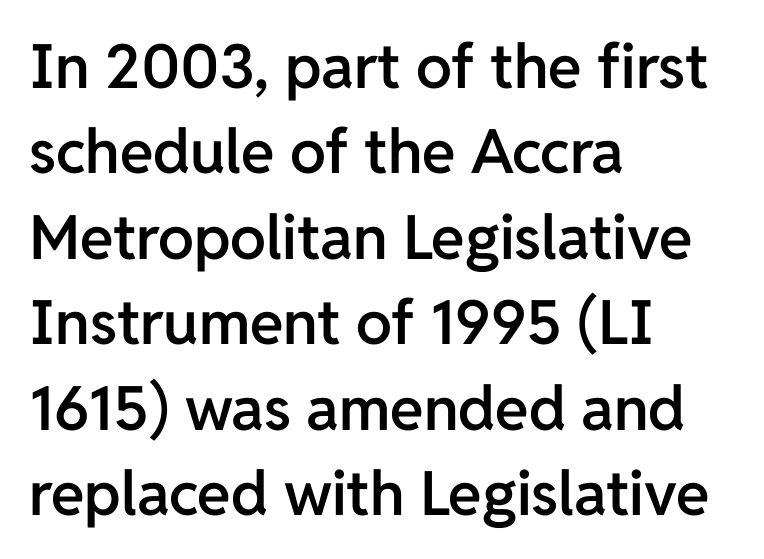
{"serif": "no", "italic": "no", "bold": "semi", "weight": "semibold", "width": "normal", "stroke_contrast": "low", "x_height": "medium", "monospaced": "no", "underline": "no", "align": "left", "line_spacing": "normal", "line_spacing_ratio": 1.4, "letter_spacing": "normal", "letter_spacing_em": 0.0, "glyph_px": 61}
